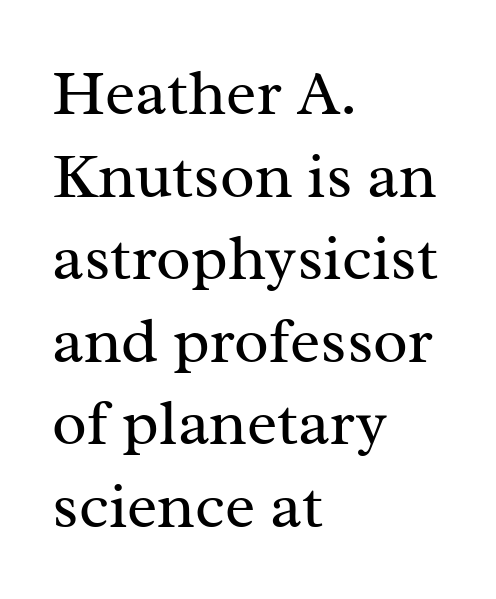
{"serif": "yes", "italic": "no", "bold": "no", "weight": "regular", "width": "normal", "stroke_contrast": "medium", "x_height": "medium", "monospaced": "no", "underline": "no", "align": "left", "line_spacing": "normal", "line_spacing_ratio": 1.29, "letter_spacing": "normal", "letter_spacing_em": 0.0, "glyph_px": 64}
